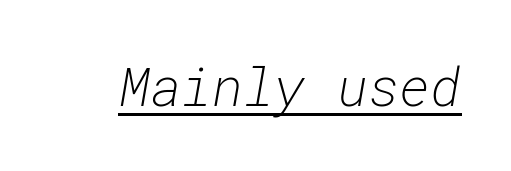
{"italic": "yes", "lean": "right", "slant_degrees": 10, "bold": "no", "weight": "light", "width": "normal", "stroke_contrast": "low", "x_height": "medium", "monospaced": "yes", "underline": "yes", "letter_spacing": "normal", "letter_spacing_em": 0.0, "glyph_px": 53}
